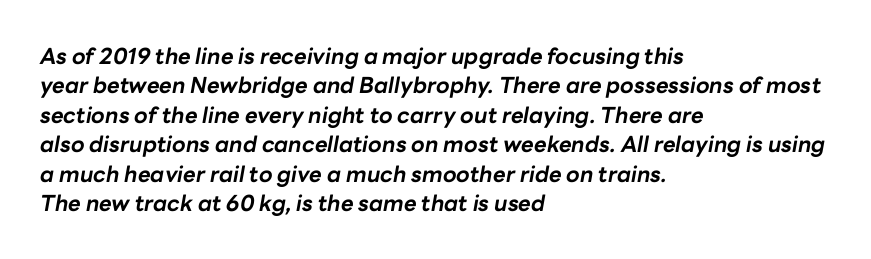
The image shows 22 px bold type, italic (leaning right); set left-aligned, normal line spacing (1.34x), normal letter spacing, not underlined.
